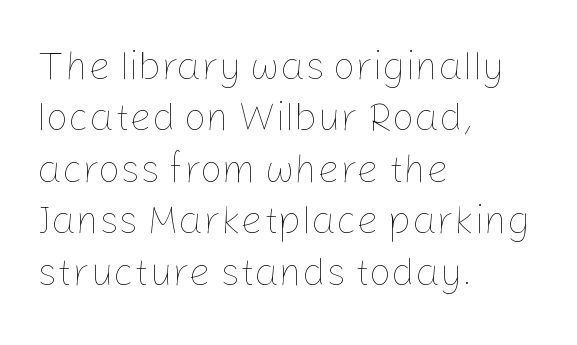
Does the lettering tilt? It doesn't — this is upright. Note the varied advance widths — an 'i' is clearly narrower than an 'm'. Honestly, the letter spacing is just normal — you wouldn't notice it. The paragraph has a hard left edge and a soft right edge. These lines sit exactly where default settings would place them. The string is rendered with underlining switched off.
